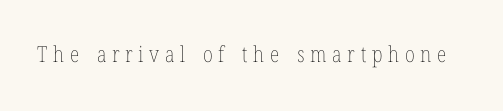
Q: Is the text bold? A: No.
Q: Is the text italic (slanted)? A: No, it is upright.
Q: Is the text underlined? A: No.
Q: Is the spacing between letters normal or unusually wide? A: Unusually wide.
